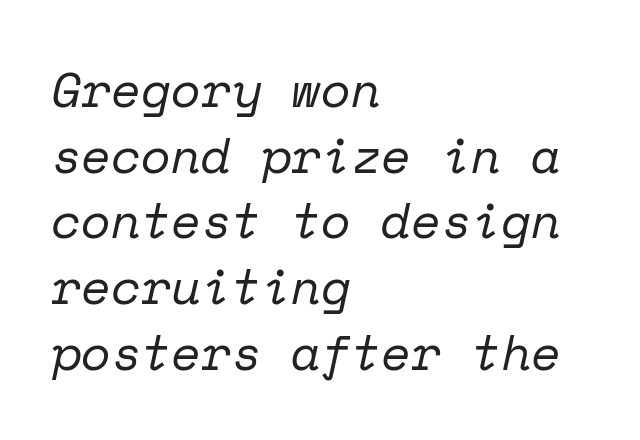
An italicized treatment has been applied to the whole sample. No extra ink here — the face is not bold. The text block is weighted toward the left margin, trailing off unevenly rightward. Decoration check: the copy has no underline.
